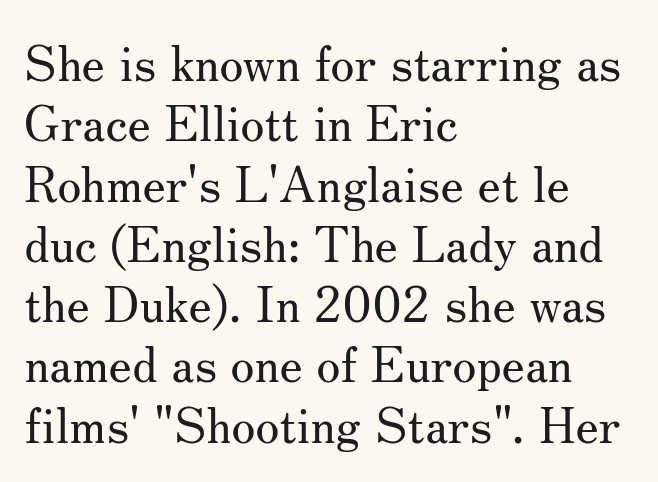
Q: Is the text bold? A: No.
Q: Is the text italic (slanted)? A: No, it is upright.
Q: Is the typeface a serif or a sans-serif typeface? A: Serif.
Q: Is the text underlined? A: No.
Q: How is the paragraph aligned? A: Left-aligned.
Q: Is the spacing between letters normal or unusually wide? A: Normal.
Q: Width (condensed, normal, or wide)? A: Normal.
Q: Stroke contrast? A: Medium.
Q: x-height? A: Small.
Q: Monospaced? A: No.
